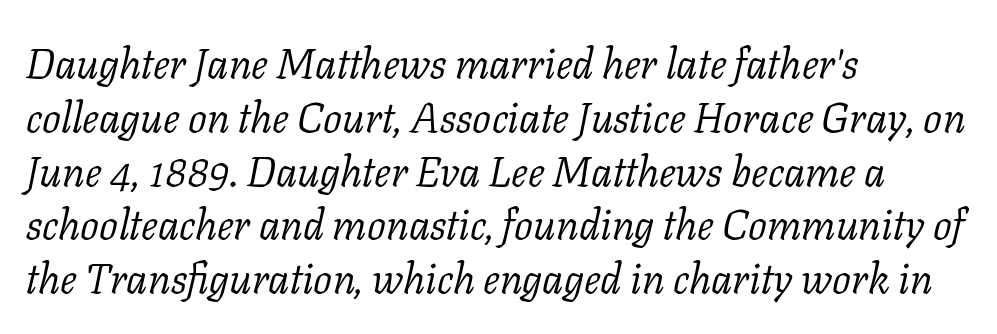
Q: Is the text bold? A: No.
Q: Is the text italic (slanted)? A: Yes, it leans right by about 11 degrees.
Q: Is the typeface a serif or a sans-serif typeface? A: Serif.
Q: Is the text underlined? A: No.
Q: How is the paragraph aligned? A: Left-aligned.
Q: Is the spacing between letters normal or unusually wide? A: Normal.
Q: Is the spacing between lines tight, normal or loose? A: Normal.
Q: Width (condensed, normal, or wide)? A: Normal.
Q: Stroke contrast? A: Low.
Q: x-height? A: Medium.
Q: Monospaced? A: No.
